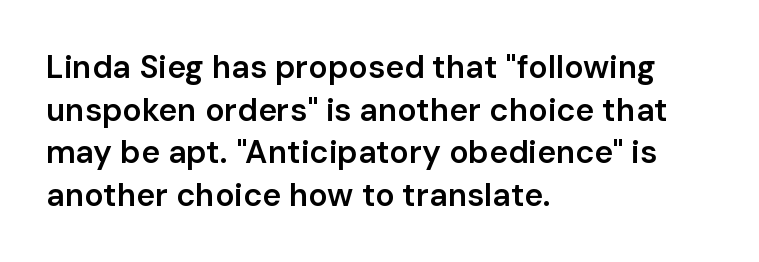
{"serif": "no", "italic": "no", "bold": "semi", "weight": "semibold", "width": "normal", "stroke_contrast": "low", "x_height": "medium", "monospaced": "no", "underline": "no", "align": "left", "line_spacing": "normal", "line_spacing_ratio": 1.33, "letter_spacing": "normal", "letter_spacing_em": 0.0, "glyph_px": 32}
